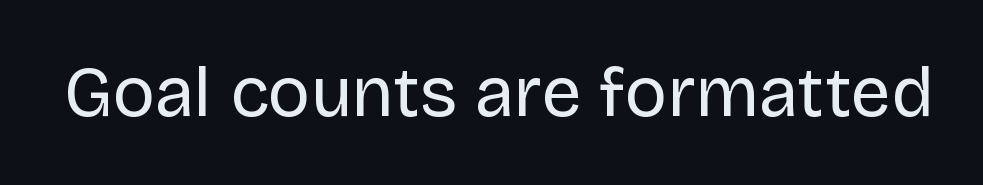
{"serif": "no", "italic": "no", "bold": "no", "weight": "regular", "width": "normal", "stroke_contrast": "low", "x_height": "large", "monospaced": "no", "underline": "no", "letter_spacing": "normal", "letter_spacing_em": 0.0, "glyph_px": 71}
